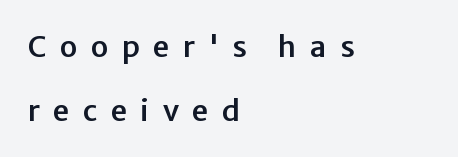
A classic flush-left, rag-right setting is used for this passage. Note the varied advance widths — an 'i' is clearly narrower than an 'm'. Substantial extra tracking has been applied to these lines. The space between consecutive lines is lavish. Characters remain perfectly vertical along every line. Font category for this specimen: sans-serif.
